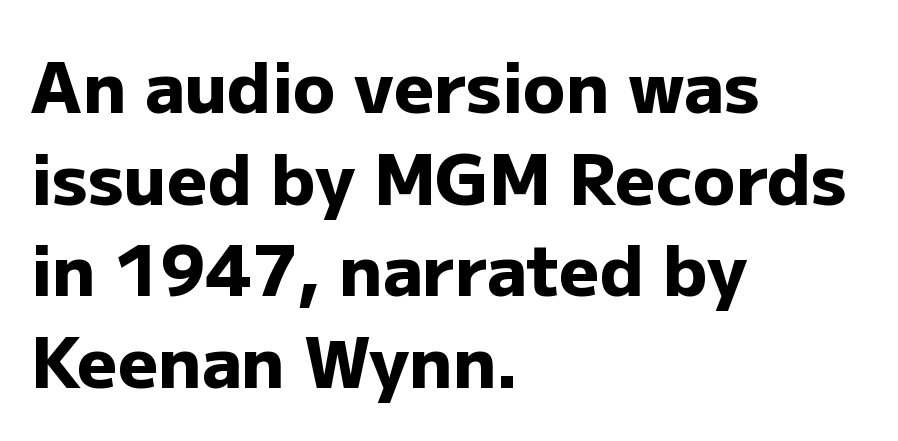
Q: Is the text bold? A: Yes.
Q: Is the text italic (slanted)? A: No, it is upright.
Q: Is the typeface a serif or a sans-serif typeface? A: Sans-serif.
Q: Is the text underlined? A: No.
Q: How is the paragraph aligned? A: Left-aligned.
Q: Is the spacing between letters normal or unusually wide? A: Normal.
Q: Is the spacing between lines tight, normal or loose? A: Normal.
Q: Width (condensed, normal, or wide)? A: Normal.
Q: Stroke contrast? A: Low.
Q: x-height? A: Medium.
Q: Monospaced? A: No.
